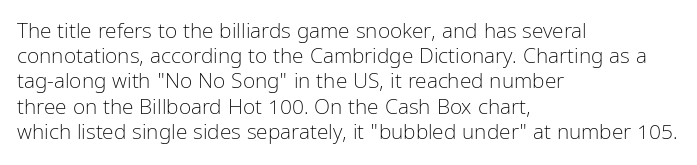
The letterforms sit shoulder to shoulder at normal distance. Typeset ragged right — the left edge is the straight one. The lettering holds an erect, upright posture throughout. Vertical stems look standard width or narrower in stroke. Beneath every word, the page is bare.
